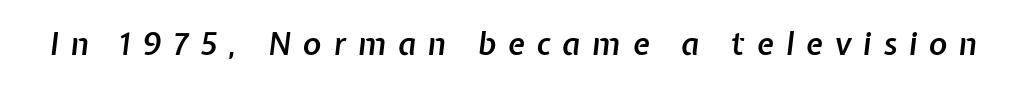
{"italic": "yes", "lean": "right", "slant_degrees": 7, "bold": "semi", "weight": "semibold", "width": "normal", "stroke_contrast": "low", "x_height": "medium", "monospaced": "no", "underline": "no", "letter_spacing": "wide", "letter_spacing_em": 0.38, "glyph_px": 31}
